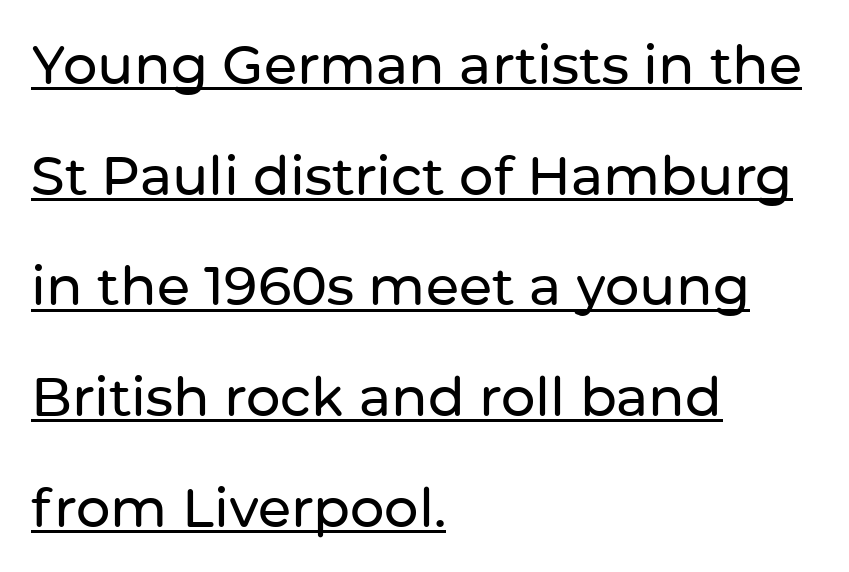
Q: Is the text italic (slanted)? A: No, it is upright.
Q: Is the typeface a serif or a sans-serif typeface? A: Sans-serif.
Q: Is the text underlined? A: Yes.
Q: How is the paragraph aligned? A: Left-aligned.
Q: Is the spacing between letters normal or unusually wide? A: Normal.
Q: Is the spacing between lines tight, normal or loose? A: Loose.
Q: Width (condensed, normal, or wide)? A: Normal.
Q: Stroke contrast? A: Low.
Q: x-height? A: Medium.
Q: Monospaced? A: No.
